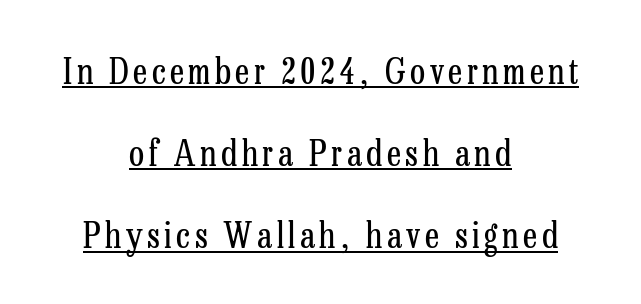
{"serif": "yes", "italic": "no", "bold": "no", "weight": "regular", "width": "condensed", "stroke_contrast": "low", "x_height": "medium", "monospaced": "no", "underline": "yes", "align": "center", "line_spacing": "loose", "line_spacing_ratio": 2.35, "glyph_px": 35}
